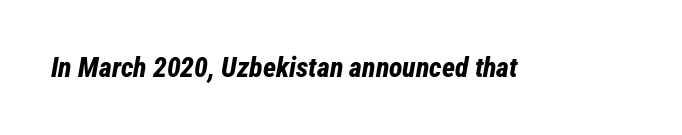
Q: Is the text bold? A: Yes.
Q: Is the text italic (slanted)? A: Yes, it leans right by about 12 degrees.
Q: Is the text underlined? A: No.
Q: Is the spacing between letters normal or unusually wide? A: Normal.
Q: Width (condensed, normal, or wide)? A: Condensed.
Q: Stroke contrast? A: Low.
Q: x-height? A: Medium.
Q: Monospaced? A: No.
